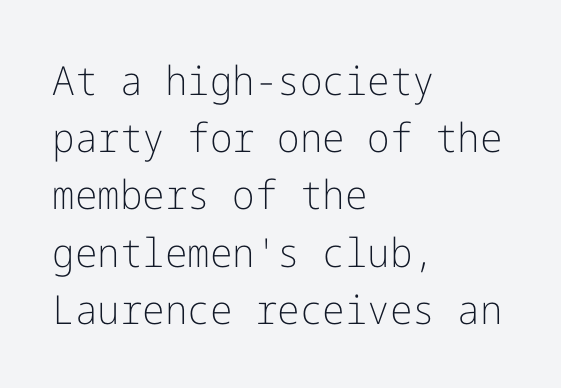
Q: Is the text bold? A: No.
Q: Is the text italic (slanted)? A: No, it is upright.
Q: Is the typeface a serif or a sans-serif typeface? A: Sans-serif.
Q: Is the text underlined? A: No.
Q: How is the paragraph aligned? A: Left-aligned.
Q: Is the spacing between letters normal or unusually wide? A: Normal.
Q: Is the spacing between lines tight, normal or loose? A: Normal.
Q: Width (condensed, normal, or wide)? A: Normal.
Q: Stroke contrast? A: Low.
Q: x-height? A: Medium.
